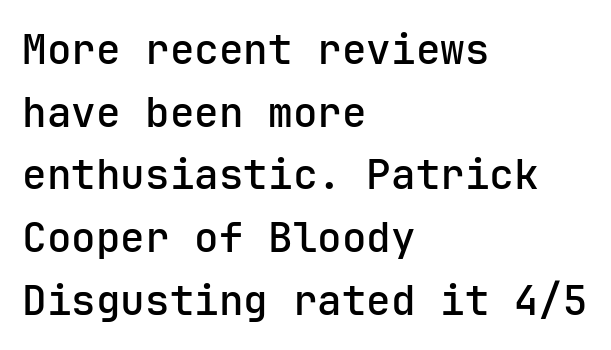
The image shows 41 px semibold sans-serif type, upright; set left-aligned, normal line spacing (1.53x), normal letter spacing, not underlined; low stroke contrast and a medium x-height.
